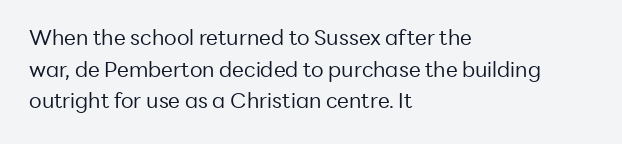
Q: Is the text bold? A: No.
Q: Is the text italic (slanted)? A: No, it is upright.
Q: Is the text underlined? A: No.
Q: How is the paragraph aligned? A: Left-aligned.
Q: Is the spacing between letters normal or unusually wide? A: Normal.
Q: Is the spacing between lines tight, normal or loose? A: Normal.
